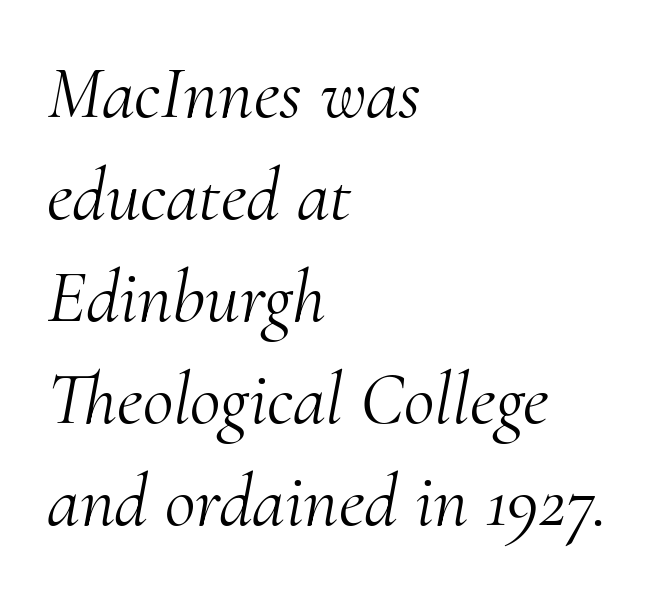
Q: Is the text bold? A: No.
Q: Is the text italic (slanted)? A: Yes, it leans right by about 10 degrees.
Q: Is the typeface a serif or a sans-serif typeface? A: Serif.
Q: Is the text underlined? A: No.
Q: How is the paragraph aligned? A: Left-aligned.
Q: Is the spacing between letters normal or unusually wide? A: Normal.
Q: Is the spacing between lines tight, normal or loose? A: Normal.
Q: Width (condensed, normal, or wide)? A: Normal.
Q: Stroke contrast? A: Medium.
Q: x-height? A: Small.
Q: Monospaced? A: No.
